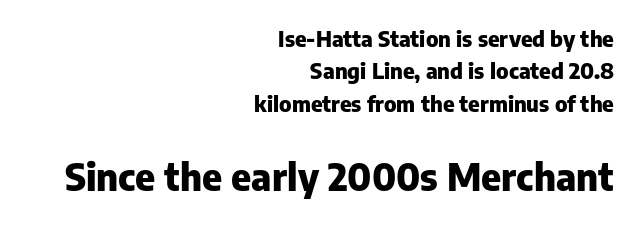
{"serif": "no", "italic": "no", "bold": "yes", "weight": "heavy", "width": "normal", "stroke_contrast": "low", "x_height": "medium", "monospaced": "no", "underline": "no", "align": "right", "line_spacing": "normal", "line_spacing_ratio": 1.47, "letter_spacing": "normal", "letter_spacing_em": 0.0, "larger_block": "second", "size_ratio": 1.73, "glyph_px": 38}
